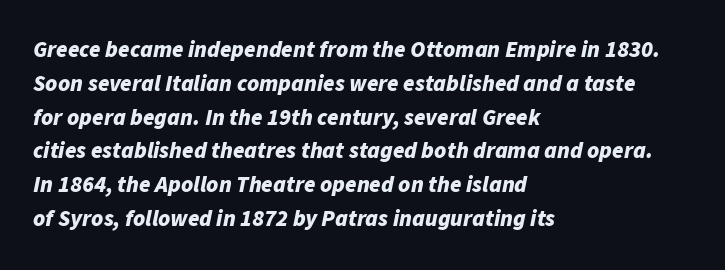
The letters are bold, with thick, heavy strokes. In terms of leading, this rendering sits right in the middle. Would a proofreader flag this as italicized? Yes. The rendering keeps characters at their native spacing. Each row of text sits above clean, open space.
